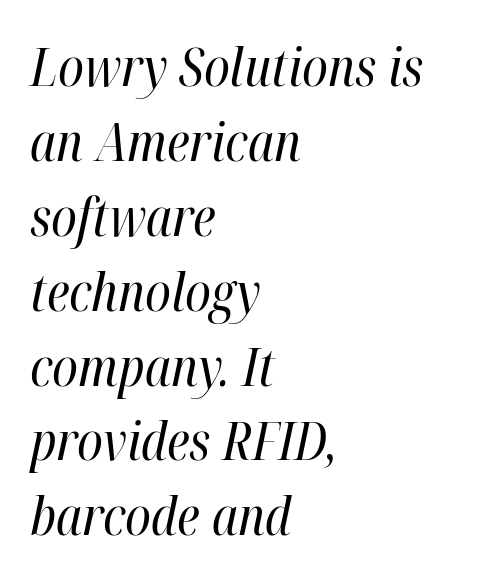
The image shows 52 px regular-weight, condensed type, italic (leaning right); set left-aligned, normal line spacing (1.44x), normal letter spacing, not underlined; high stroke contrast and a medium x-height.
